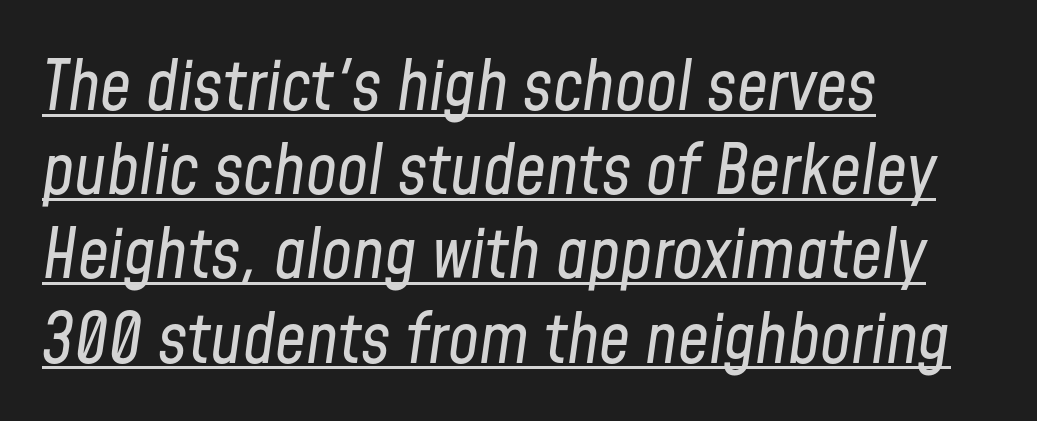
Do the characters align in a grid? No, the font is proportional. The face used here appears with an underline applied. Unbolded letterforms with no extra heft. Inter-character spacing is left at the font's built-in metrics.
